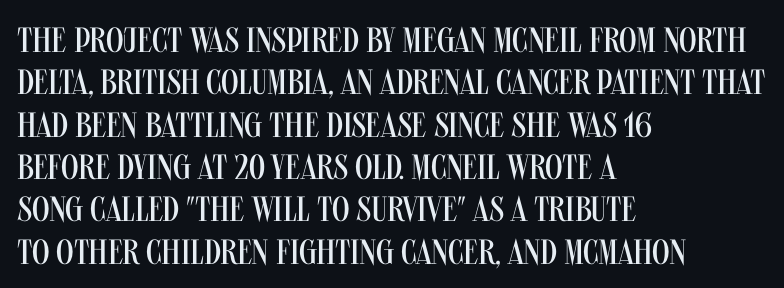
{"serif": "no", "italic": "no", "bold": "no", "weight": "regular", "width": "condensed", "stroke_contrast": "medium", "x_height": "large", "monospaced": "no", "underline": "no", "align": "left", "line_spacing_ratio": 1.21, "letter_spacing": "normal", "letter_spacing_em": 0.0, "glyph_px": 35}
